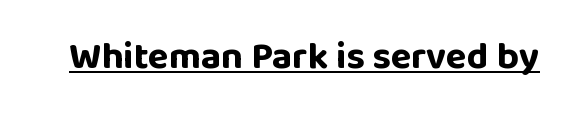
Q: Is the text bold? A: Yes.
Q: Is the text italic (slanted)? A: No, it is upright.
Q: Is the typeface a serif or a sans-serif typeface? A: Sans-serif.
Q: Is the text underlined? A: Yes.
Q: Is the spacing between letters normal or unusually wide? A: Normal.
Q: Width (condensed, normal, or wide)? A: Normal.
Q: Stroke contrast? A: Low.
Q: x-height? A: Large.
Q: Monospaced? A: No.
